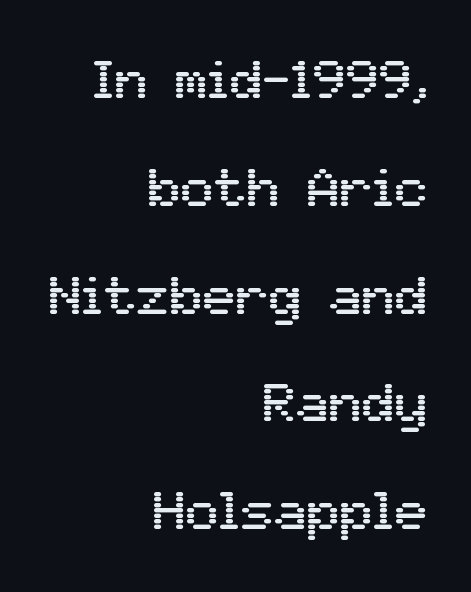
Q: Is the text italic (slanted)? A: No, it is upright.
Q: Is the typeface a serif or a sans-serif typeface? A: Sans-serif.
Q: Is the text underlined? A: No.
Q: How is the paragraph aligned? A: Right-aligned.
Q: Is the spacing between letters normal or unusually wide? A: Normal.
Q: Is the spacing between lines tight, normal or loose? A: Loose.
Q: Width (condensed, normal, or wide)? A: Normal.
Q: Stroke contrast? A: Medium.
Q: x-height? A: Medium.
Q: Monospaced? A: No.
